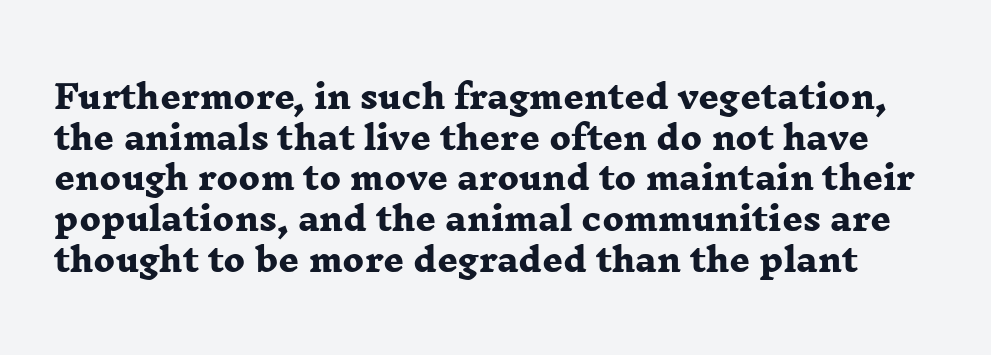
Q: Is the text bold? A: Yes.
Q: Is the typeface a serif or a sans-serif typeface? A: Serif.
Q: Is the text underlined? A: No.
Q: Is the spacing between letters normal or unusually wide? A: Normal.
Q: Is the spacing between lines tight, normal or loose? A: Normal.
Q: Width (condensed, normal, or wide)? A: Wide.
Q: Stroke contrast? A: Low.
Q: x-height? A: Medium.
Q: Monospaced? A: No.
